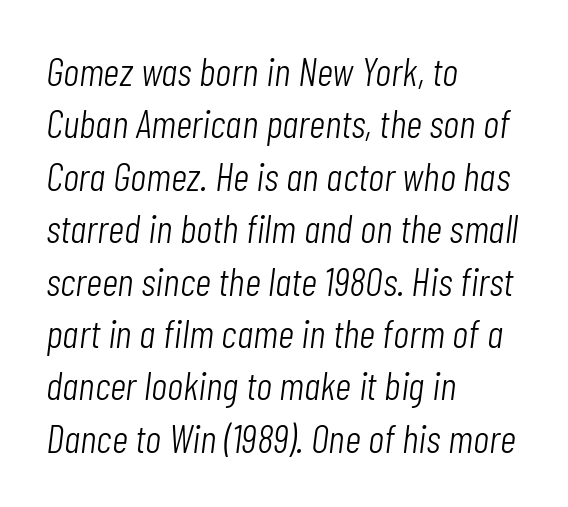
The image shows 40 px light, condensed type, italic (leaning right); set left-aligned, normal line spacing (1.31x), normal letter spacing, not underlined; low stroke contrast and a medium x-height.
